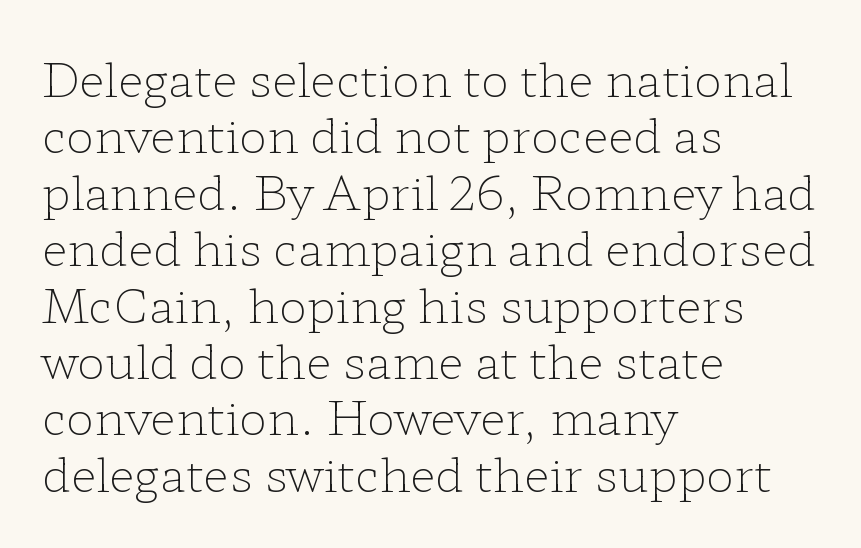
Q: Is the text bold? A: No.
Q: Is the text italic (slanted)? A: No, it is upright.
Q: Is the typeface a serif or a sans-serif typeface? A: Serif.
Q: Is the text underlined? A: No.
Q: How is the paragraph aligned? A: Left-aligned.
Q: Is the spacing between letters normal or unusually wide? A: Normal.
Q: Width (condensed, normal, or wide)? A: Wide.
Q: Stroke contrast? A: Low.
Q: x-height? A: Medium.
Q: Monospaced? A: No.
